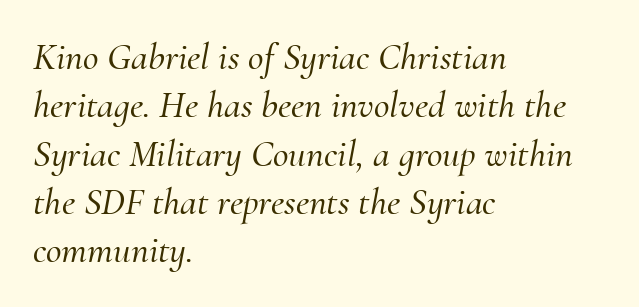
The image shows 38 px serif type, italic (leaning right); set left-aligned, normal line spacing (1.27x), normal letter spacing, not underlined; medium stroke contrast and a small x-height.
